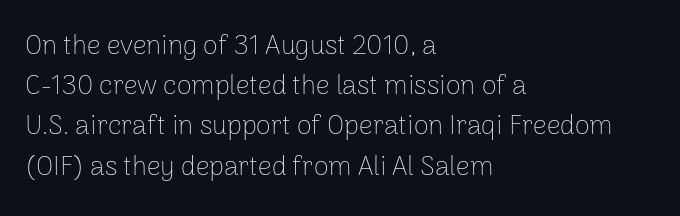
The image shows 27 px text type, upright; set left-aligned, normal line spacing (1.49x), normal letter spacing, not underlined.
